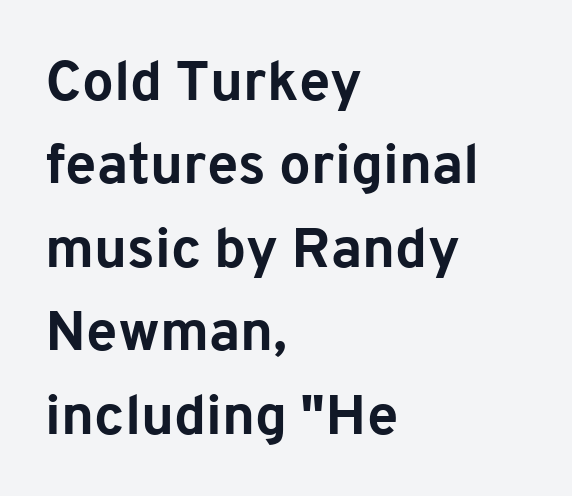
Q: Is the text bold? A: Yes.
Q: Is the text italic (slanted)? A: No, it is upright.
Q: Is the typeface a serif or a sans-serif typeface? A: Sans-serif.
Q: Is the text underlined? A: No.
Q: How is the paragraph aligned? A: Left-aligned.
Q: Is the spacing between letters normal or unusually wide? A: Normal.
Q: Is the spacing between lines tight, normal or loose? A: Normal.
Q: Width (condensed, normal, or wide)? A: Normal.
Q: Stroke contrast? A: Low.
Q: x-height? A: Medium.
Q: Monospaced? A: No.
